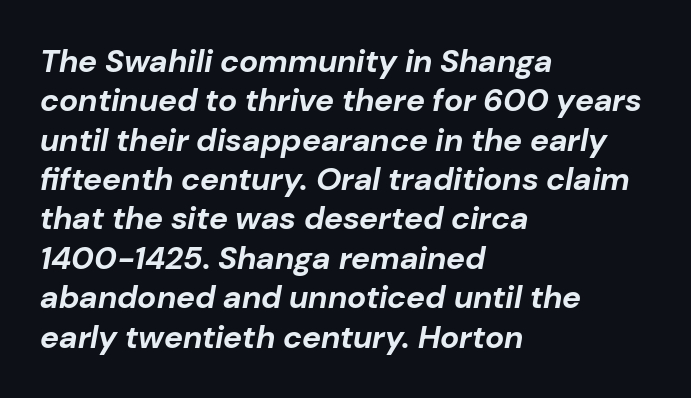
The image shows 32 px bold type, italic (leaning right); set left-aligned, line spacing 1.23x, normal letter spacing, not underlined; low stroke contrast and a medium x-height.
